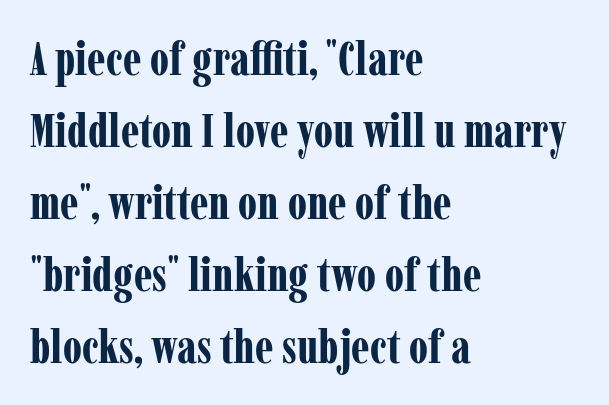
Q: Is the text bold? A: Yes.
Q: Is the text italic (slanted)? A: No, it is upright.
Q: Is the typeface a serif or a sans-serif typeface? A: Serif.
Q: Is the text underlined? A: No.
Q: How is the paragraph aligned? A: Left-aligned.
Q: Is the spacing between letters normal or unusually wide? A: Normal.
Q: Is the spacing between lines tight, normal or loose? A: Normal.
Q: Width (condensed, normal, or wide)? A: Condensed.
Q: Stroke contrast? A: Low.
Q: x-height? A: Medium.
Q: Monospaced? A: No.
